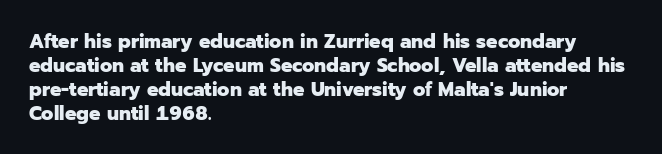
The image shows 20 px bold type, upright; set left-aligned, line spacing 1.2x, normal letter spacing, not underlined.
